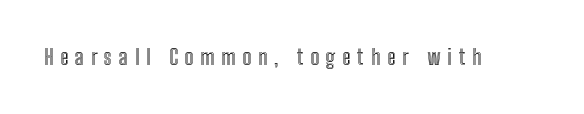
The image shows 21 px text type, upright; set unusually wide letter spacing (+0.33 em), not underlined.
